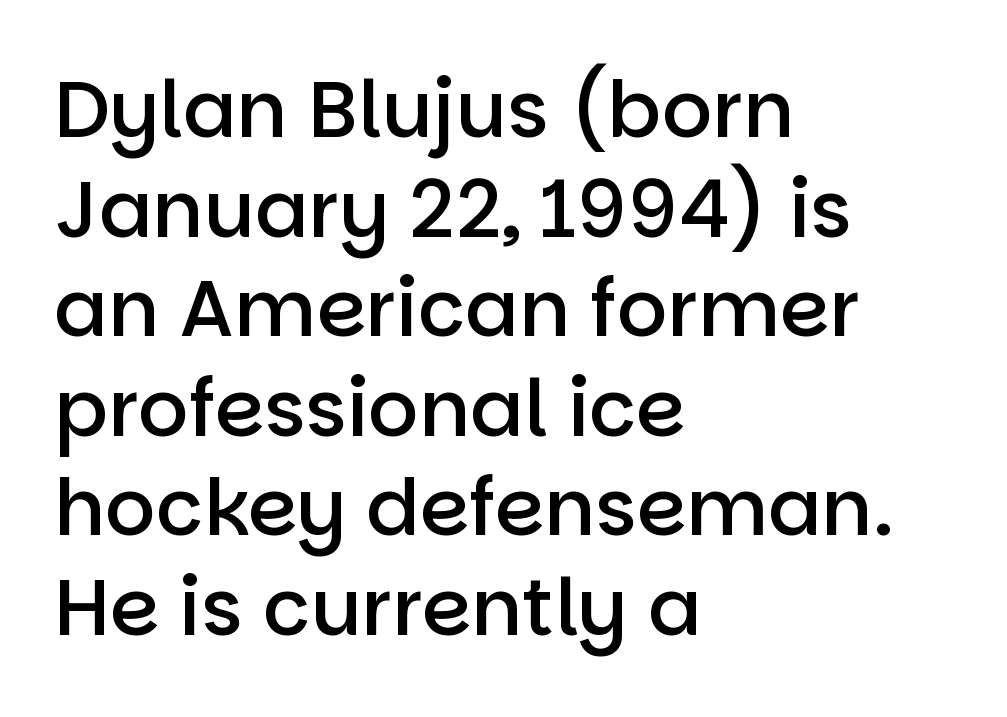
This rendering uses left alignment, leaving the right contour irregular. Observe the ordinary spacing: letters are neighbours, not strangers. Upright lettering throughout. Spacing verdict: proportional, widths tailored to each character. Is the type bold? Partly — it's a semibold, heavier than regular but not fully bold.
